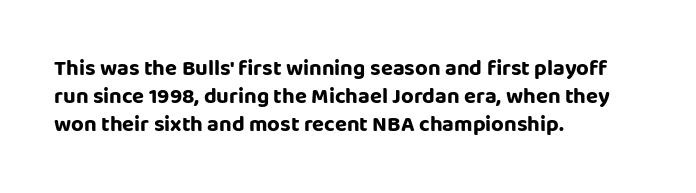
The image shows 22 px text type, upright; set left-aligned, normal line spacing (1.28x), normal letter spacing, not underlined.
